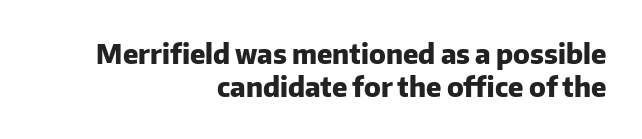
{"italic": "no", "bold": "yes", "underline": "no", "align": "right", "line_spacing_ratio": 1.21, "letter_spacing": "normal", "letter_spacing_em": 0.0, "glyph_px": 27}
